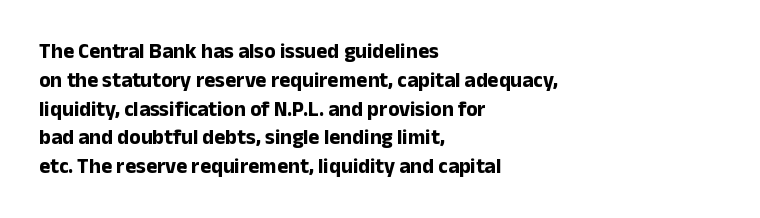
The image shows 21 px bold type, upright; set left-aligned, normal line spacing (1.37x), normal letter spacing, not underlined.
